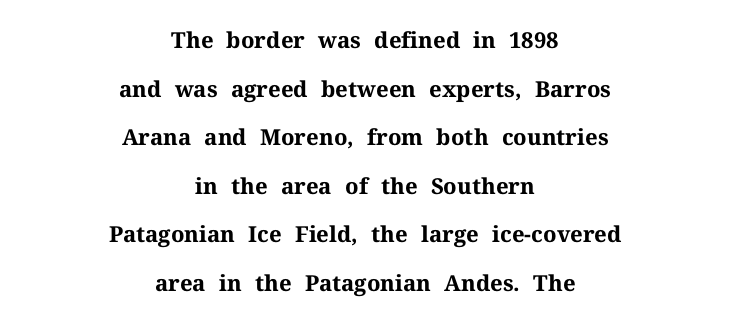
Glyph-to-glyph distance matches everyday printed text. Designer's note — italics off, roman on. Beneath every word, the page is bare. Teacher's note: observe the equal gaps on both sides — that is centered alignment. Vertically, the passage feels expansive, rows floating well apart.
